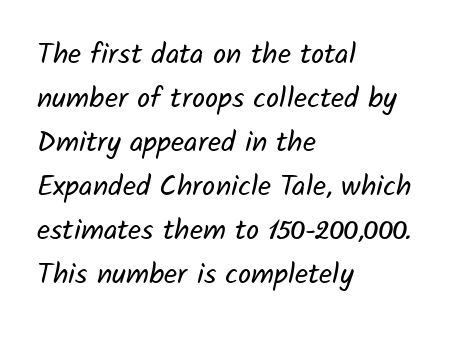
Q: Is the text bold? A: No.
Q: Is the typeface a serif or a sans-serif typeface? A: Sans-serif.
Q: Is the text underlined? A: No.
Q: How is the paragraph aligned? A: Left-aligned.
Q: Is the spacing between letters normal or unusually wide? A: Normal.
Q: Is the spacing between lines tight, normal or loose? A: Normal.
Q: Width (condensed, normal, or wide)? A: Normal.
Q: Stroke contrast? A: Low.
Q: x-height? A: Medium.
Q: Monospaced? A: No.
